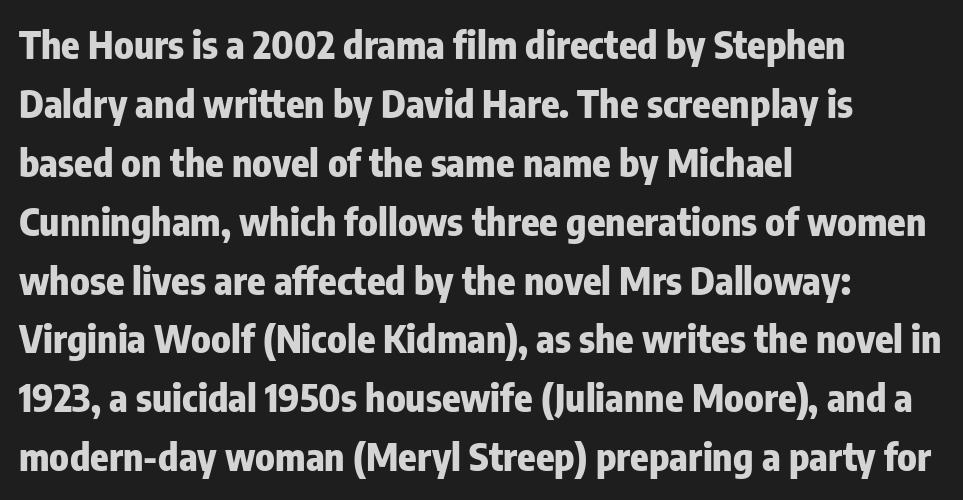
{"serif": "no", "italic": "no", "bold": "yes", "weight": "heavy", "width": "condensed", "stroke_contrast": "low", "x_height": "medium", "monospaced": "no", "underline": "no", "align": "left", "line_spacing": "normal", "line_spacing_ratio": 1.55, "letter_spacing": "normal", "letter_spacing_em": 0.0, "glyph_px": 38}
